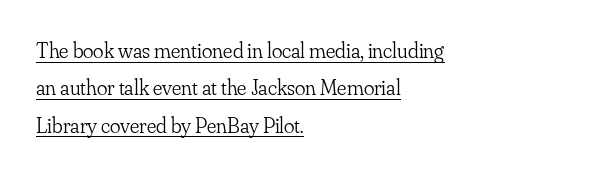
{"italic": "no", "bold": "no", "underline": "yes", "align": "left", "line_spacing": "normal", "line_spacing_ratio": 1.7, "letter_spacing": "normal", "letter_spacing_em": 0.0, "glyph_px": 22}
